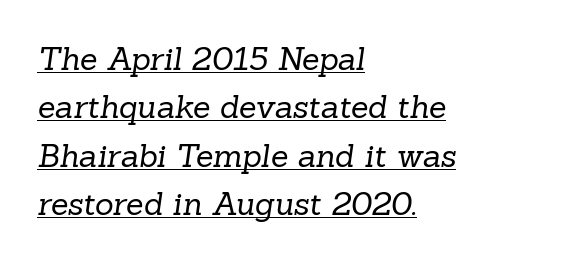
The image shows 32 px regular-weight serif type; set left-aligned, normal line spacing (1.51x), normal letter spacing, underlined; low stroke contrast and a medium x-height.
